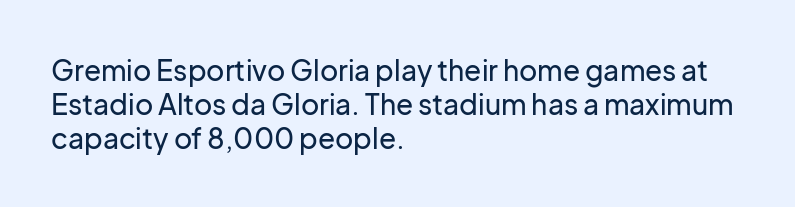
The paragraph has a hard left edge and a soft right edge. Unlike italic type, these characters show no tilt at all. The passage shown is typeset with a sans-serif family. These lines are rendered in a variable-pitch font. Only glyphs here, with clear space below each row. You could call the tracking neutral — neither tight nor loose.
